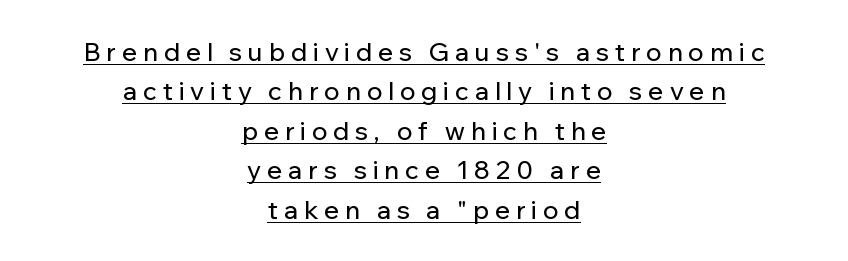
This rendering features underlined lettering. The horizontal fit of the characters is loose and conspicuously gappy. Rows of type keep a routine distance in the vertical direction. In CSS terms this would be text-align: center.
